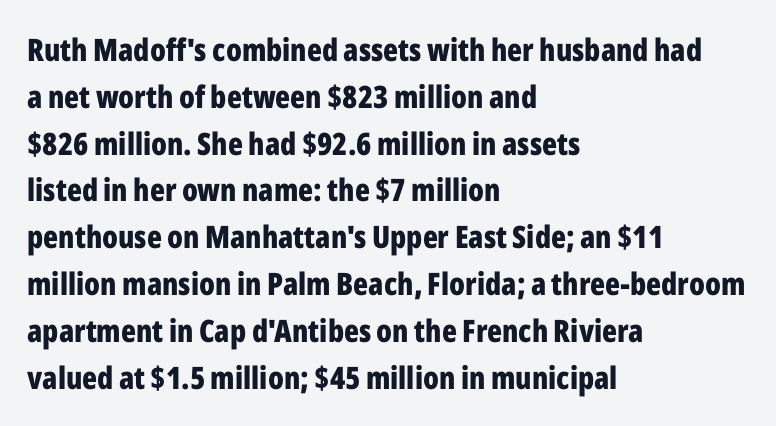
Q: Is the text bold? A: Yes.
Q: Is the text italic (slanted)? A: No, it is upright.
Q: Is the typeface a serif or a sans-serif typeface? A: Sans-serif.
Q: Is the text underlined? A: No.
Q: How is the paragraph aligned? A: Left-aligned.
Q: Is the spacing between letters normal or unusually wide? A: Normal.
Q: Is the spacing between lines tight, normal or loose? A: Normal.
Q: Width (condensed, normal, or wide)? A: Condensed.
Q: Stroke contrast? A: Low.
Q: x-height? A: Medium.
Q: Monospaced? A: No.
